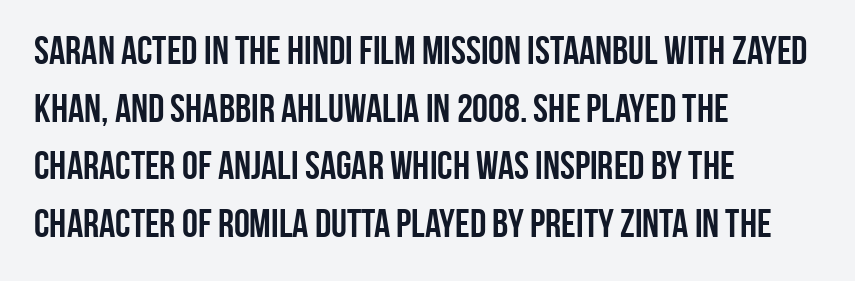
The paragraph shown leans on its left margin. Interline gaps are of average width in this sample. The typeface chosen for these lines omits serifs. In terms of weight, the rendering is a true, heavy bold. In terms of letterspacing, this is plain default setting. This rendering features lettering with no underline.
